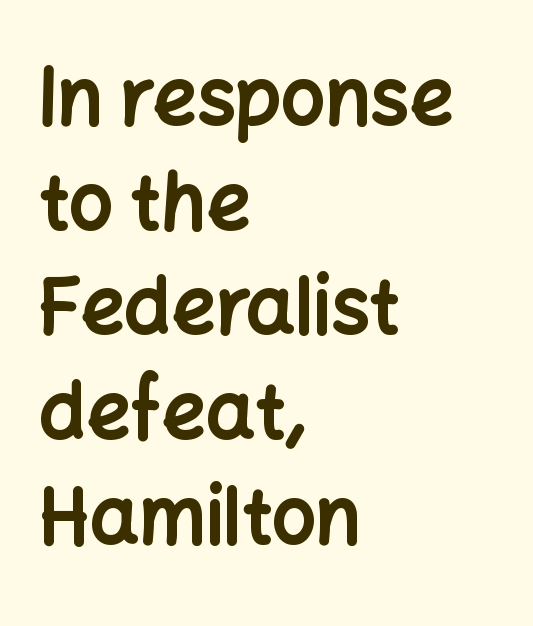
{"serif": "no", "italic": "no", "bold": "yes", "weight": "bold", "width": "normal", "stroke_contrast": "low", "x_height": "medium", "monospaced": "no", "underline": "no", "align": "left", "line_spacing": "normal", "line_spacing_ratio": 1.36, "letter_spacing": "normal", "letter_spacing_em": 0.0, "glyph_px": 77}
